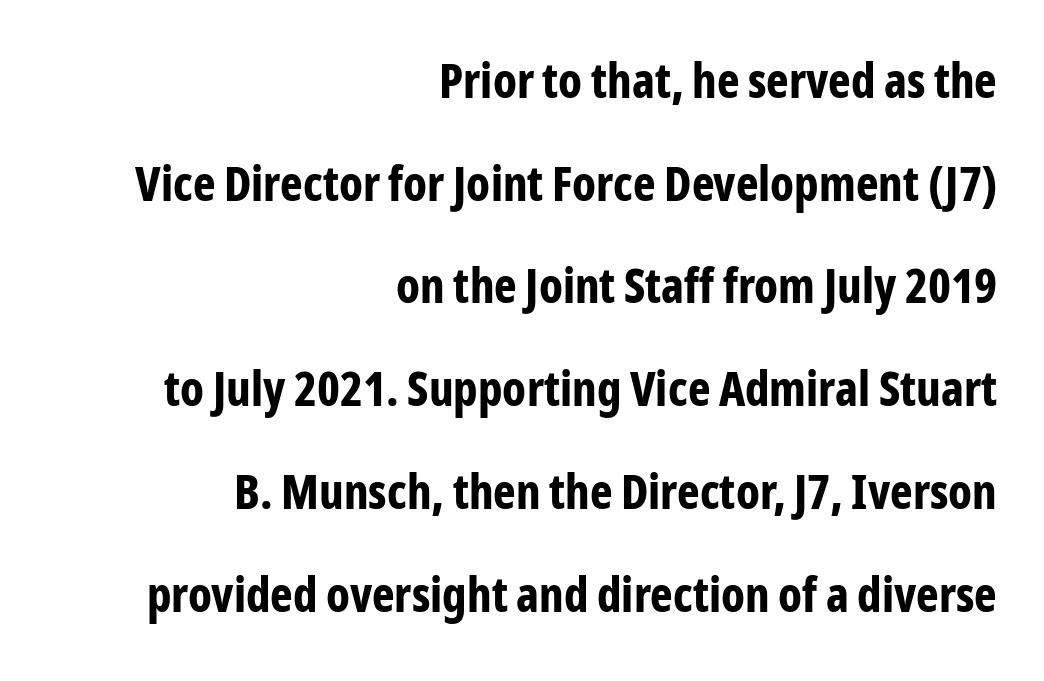
Q: Is the text bold? A: Yes.
Q: Is the text italic (slanted)? A: No, it is upright.
Q: Is the typeface a serif or a sans-serif typeface? A: Sans-serif.
Q: Is the text underlined? A: No.
Q: How is the paragraph aligned? A: Right-aligned.
Q: Is the spacing between letters normal or unusually wide? A: Normal.
Q: Is the spacing between lines tight, normal or loose? A: Loose.
Q: Width (condensed, normal, or wide)? A: Condensed.
Q: Stroke contrast? A: Low.
Q: x-height? A: Medium.
Q: Monospaced? A: No.
